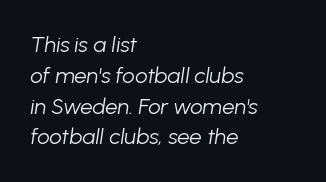
This rendering features lettering with no underline. Observe the ordinary spacing: letters are neighbours, not strangers. Tall strokes in this sample are angled rather than plumb. Does the copy run flush right? No — it runs flush left. No heavy texture on the line: the type isn't bold. Notice how descenders clear the ascenders below comfortably — that's standard leading.
